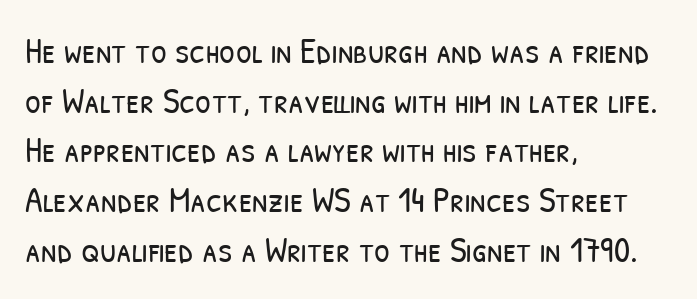
{"serif": "no", "bold": "no", "weight": "light", "width": "condensed", "stroke_contrast": "low", "x_height": "medium", "monospaced": "no", "underline": "no", "align": "left", "line_spacing": "normal", "line_spacing_ratio": 1.38, "letter_spacing": "normal", "letter_spacing_em": 0.0, "glyph_px": 36}
